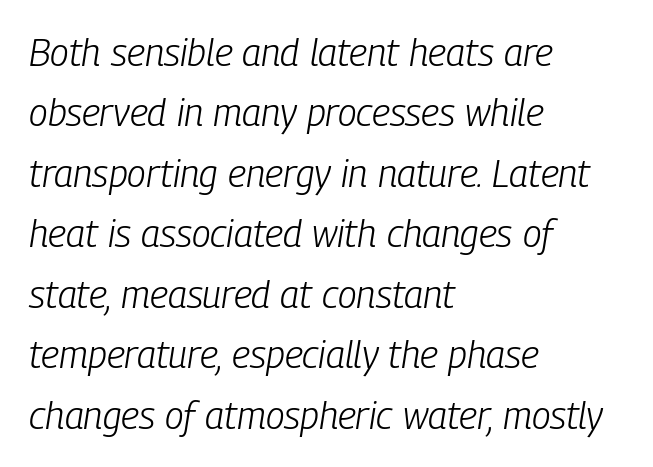
Q: Is the text bold? A: No.
Q: Is the text italic (slanted)? A: Yes, it leans right by about 9 degrees.
Q: Is the text underlined? A: No.
Q: How is the paragraph aligned? A: Left-aligned.
Q: Is the spacing between letters normal or unusually wide? A: Normal.
Q: Is the spacing between lines tight, normal or loose? A: Normal.
Q: Width (condensed, normal, or wide)? A: Condensed.
Q: Stroke contrast? A: Low.
Q: x-height? A: Medium.
Q: Monospaced? A: No.
